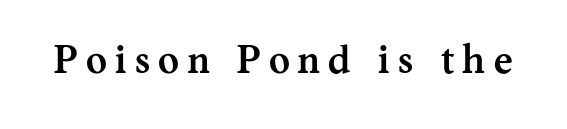
Weight check: bold — yes, fully. This is roman type, the default non-slanted kind. In terms of letterform style, serifs are clearly present. Tracking here is generous; glyphs stand well apart from one another. A typesetter would call this proportional, since set widths differ per character.
